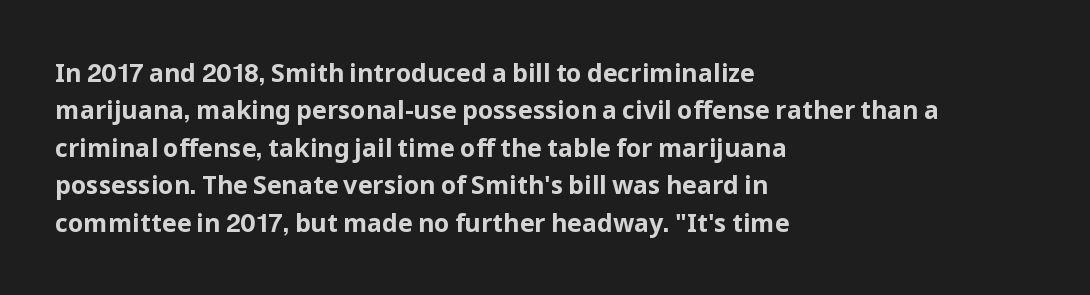
The image shows 25 px bold type, upright; set left-aligned, normal line spacing (1.5x), normal letter spacing, not underlined.
